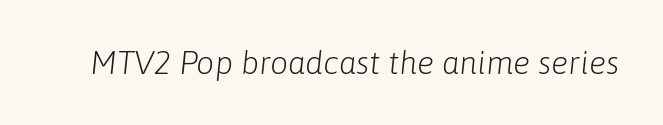
Underlining? Definitely not there. The font's italic variant was chosen for this text. Do the characters align in a grid? No, the font is proportional. The letters sit at their default tracking, neither squeezed nor spread.
